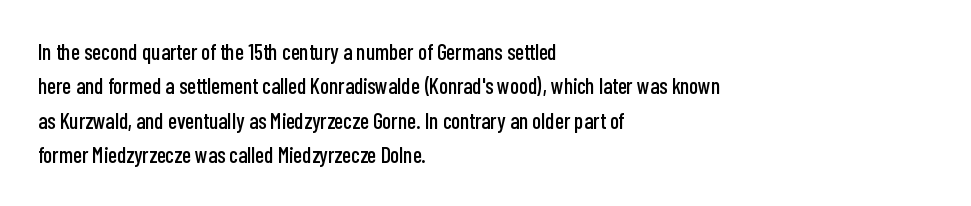
{"italic": "no", "underline": "no", "align": "left", "line_spacing": "normal", "line_spacing_ratio": 1.56, "letter_spacing": "normal", "letter_spacing_em": 0.0, "glyph_px": 22}
